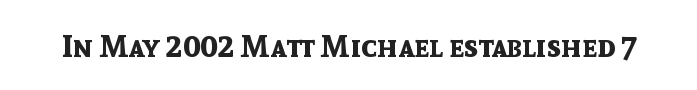
{"serif": "no", "italic": "no", "bold": "yes", "weight": "bold", "width": "normal", "x_height": "medium", "monospaced": "no", "underline": "no", "letter_spacing": "normal", "letter_spacing_em": 0.0, "glyph_px": 31}
